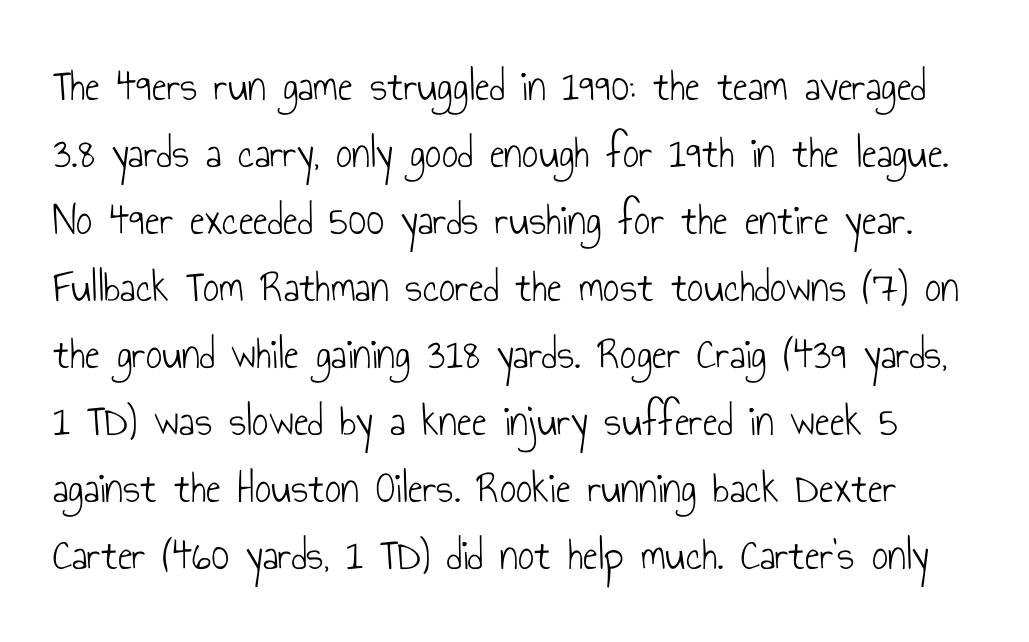
The letterforms sit at book weight or below. Italic? Not at all — the glyphs are vertical. In terms of letterform style, serifs are entirely absent. The area under the type is left untouched. This block has exactly the height ordinary leading produces. The letterforms sit shoulder to shoulder at normal distance.
